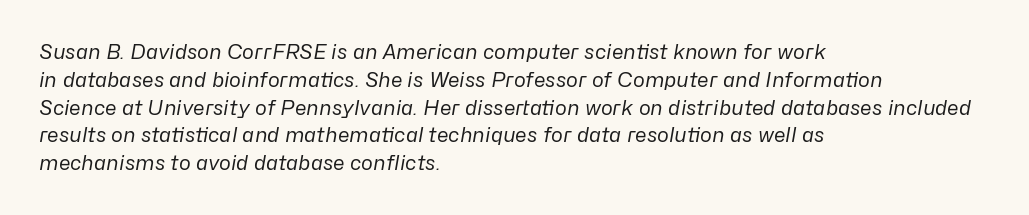
{"italic": "yes", "lean": "right", "slant_degrees": 10, "bold": "no", "underline": "no", "align": "left", "line_spacing": "normal", "line_spacing_ratio": 1.39, "letter_spacing": "normal", "letter_spacing_em": 0.0, "glyph_px": 20}
